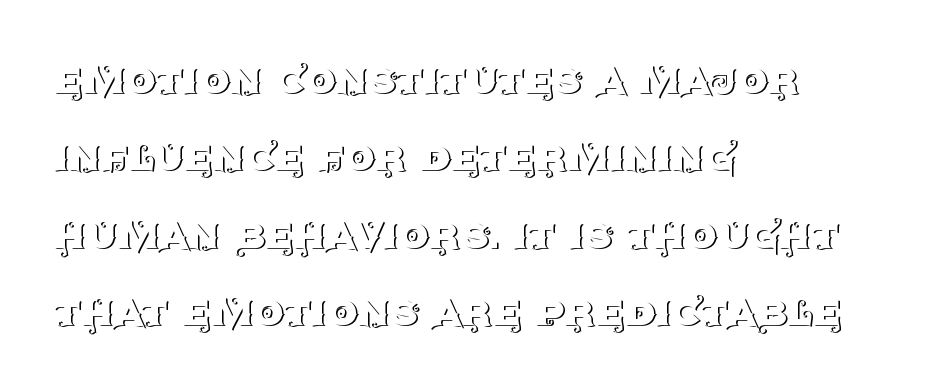
Leading: standard. A typesetter would call this proportional, since set widths differ per character. Which margin do the lines hug? The left one — the right edge is uneven. Italic: no, the glyphs are upright roman. Letters rest on an invisible, unmarked baseline.
